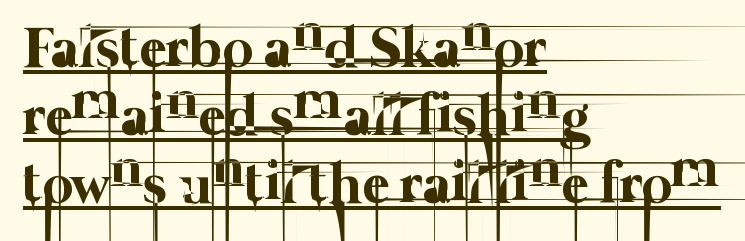
The image shows 58 px thin type; set left-aligned, line spacing 1.17x, normal letter spacing, underlined; low stroke contrast and a medium x-height.
